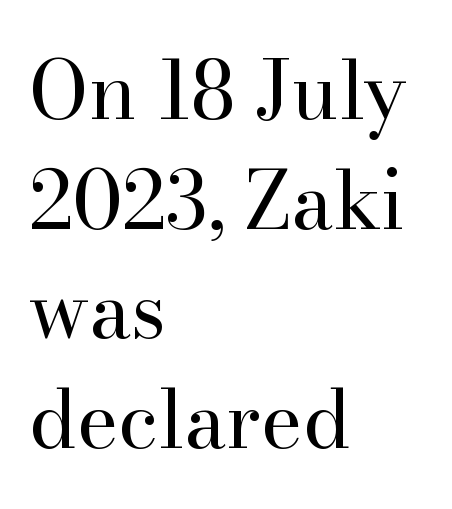
The area under the type is left untouched. This sample has the flowing, uneven cadence of proportional lettering. These lines sit exactly where default settings would place them. The glyphs in this specimen are seriffed.
